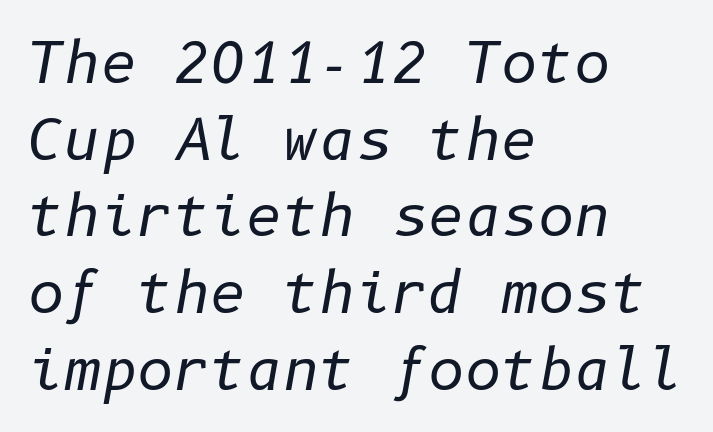
Layout note: lines flush left. The zone under the glyphs is completely vacant. The typography opts for an oblique posture over an upright one. A normal amount of white space separates one row of letters from the next. Heaviness? Minimal to ordinary, like unemphasized prose. Short note: letters normally spaced.
